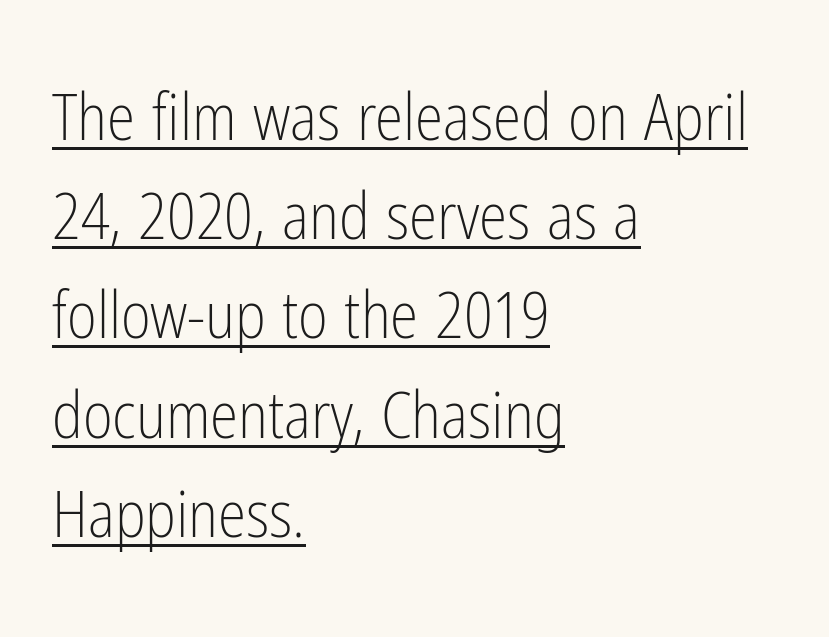
Q: Is the text bold? A: No.
Q: Is the text italic (slanted)? A: No, it is upright.
Q: Is the typeface a serif or a sans-serif typeface? A: Sans-serif.
Q: Is the text underlined? A: Yes.
Q: How is the paragraph aligned? A: Left-aligned.
Q: Is the spacing between letters normal or unusually wide? A: Normal.
Q: Is the spacing between lines tight, normal or loose? A: Normal.
Q: Width (condensed, normal, or wide)? A: Condensed.
Q: Stroke contrast? A: Low.
Q: x-height? A: Medium.
Q: Monospaced? A: No.
